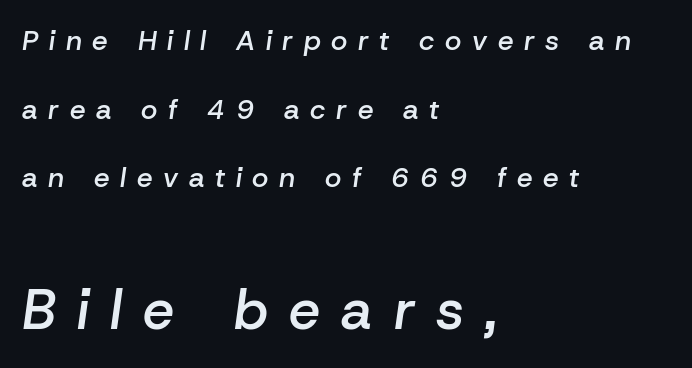
The image shows 56 px semibold type, italic (leaning right); set left-aligned, loose line spacing (2.45x), unusually wide letter spacing (+0.38 em), not underlined; the second (bottom) block is 2.0x larger; low stroke contrast and a medium x-height.
